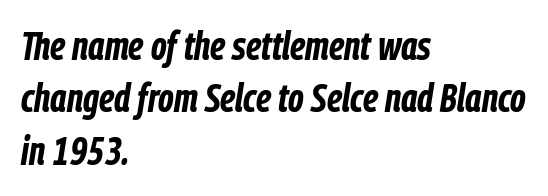
The image shows 40 px bold, condensed type, italic (leaning right); set left-aligned, normal line spacing (1.31x), normal letter spacing, not underlined; low stroke contrast and a medium x-height.
